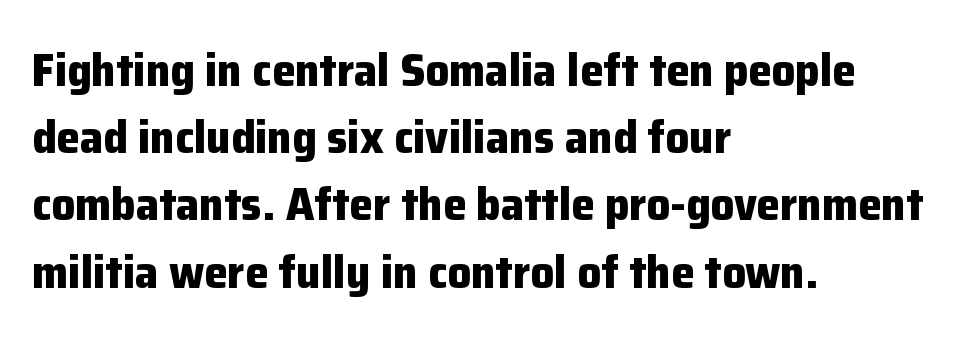
{"serif": "no", "italic": "no", "bold": "yes", "weight": "bold", "width": "normal", "stroke_contrast": "low", "x_height": "medium", "monospaced": "no", "underline": "no", "align": "left", "line_spacing": "normal", "line_spacing_ratio": 1.43, "letter_spacing": "normal", "letter_spacing_em": 0.0, "glyph_px": 47}
